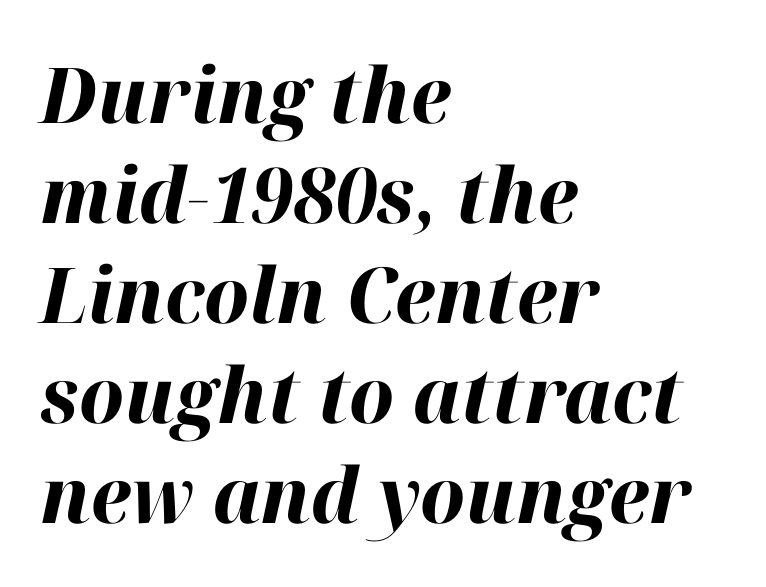
{"italic": "yes", "lean": "right", "slant_degrees": 12, "bold": "yes", "weight": "bold", "width": "normal", "stroke_contrast": "high", "x_height": "medium", "monospaced": "no", "underline": "no", "align": "left", "line_spacing": "normal", "line_spacing_ratio": 1.3, "letter_spacing": "normal", "letter_spacing_em": 0.0, "glyph_px": 77}
